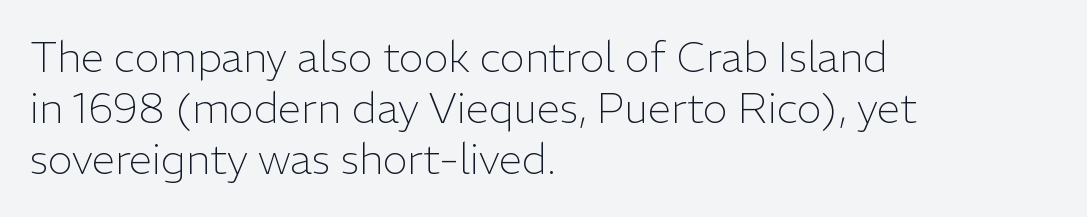
{"serif": "no", "italic": "no", "bold": "no", "weight": "light", "width": "normal", "stroke_contrast": "low", "x_height": "medium", "monospaced": "no", "underline": "no", "align": "left", "line_spacing_ratio": 1.22, "letter_spacing": "normal", "letter_spacing_em": 0.0, "glyph_px": 42}
